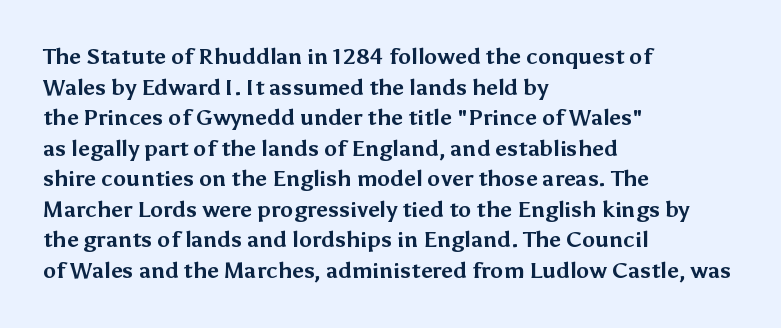
The image shows 22 px bold type, upright; set left-aligned, normal line spacing (1.39x), normal letter spacing, not underlined.
